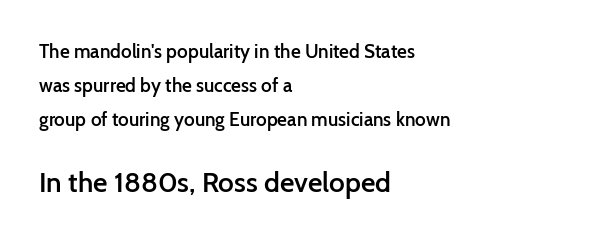
The text block is weighted toward the left margin, trailing off unevenly rightward. The lower block of text is set noticeably larger than the block above it. Examine the stroke ends and you'll find no serifs. Do the characters align in a grid? No, the font is proportional. Caption: standard tracking, unaltered. Italic? Not at all — the glyphs are vertical.
